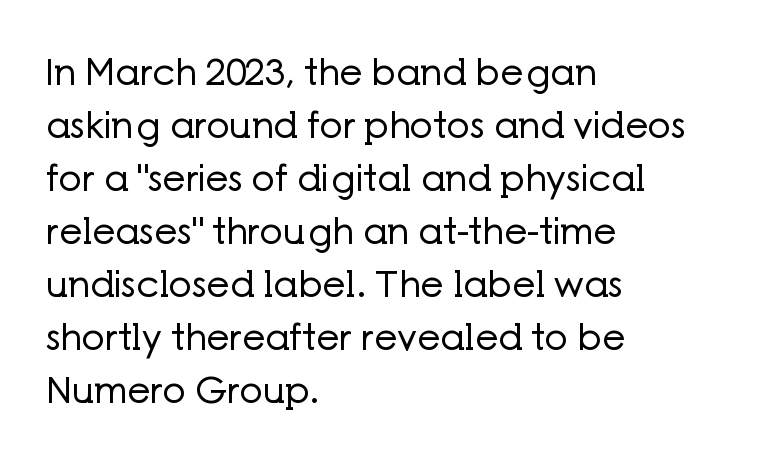
The image shows 36 px regular-weight sans-serif type, upright; set left-aligned, normal line spacing (1.47x), normal letter spacing, not underlined; low stroke contrast and a medium x-height.
